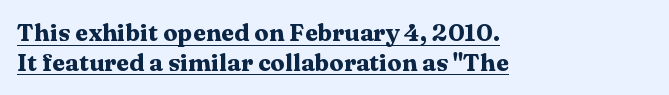
{"italic": "no", "bold": "yes", "underline": "yes", "align": "left", "line_spacing_ratio": 1.23, "letter_spacing": "normal", "letter_spacing_em": 0.0, "glyph_px": 24}
